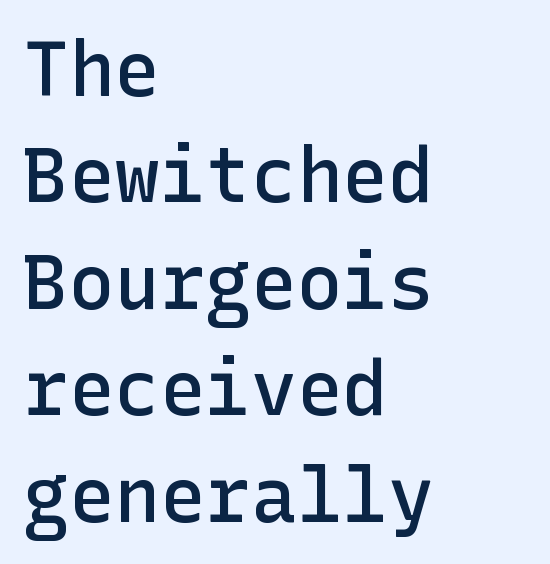
{"serif": "no", "italic": "no", "bold": "semi", "weight": "semibold", "width": "normal", "stroke_contrast": "low", "x_height": "medium", "underline": "no", "align": "left", "line_spacing": "normal", "line_spacing_ratio": 1.4, "letter_spacing": "normal", "letter_spacing_em": 0.0, "glyph_px": 76}
